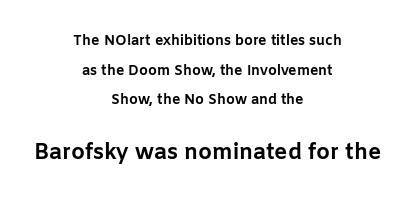
{"italic": "no", "bold": "yes", "underline": "no", "align": "center", "line_spacing": "loose", "line_spacing_ratio": 2.11, "letter_spacing": "normal", "letter_spacing_em": 0.0, "larger_block": "second", "size_ratio": 1.57, "glyph_px": 22}
